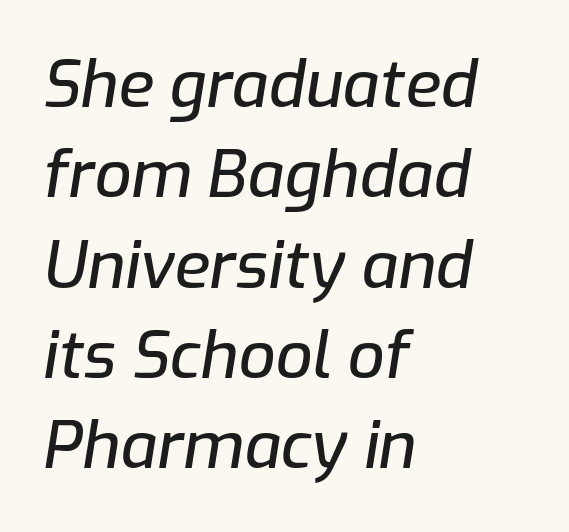
The image shows 65 px text type, italic (leaning right); set left-aligned, normal line spacing (1.39x), normal letter spacing, not underlined; low stroke contrast and a medium x-height.
